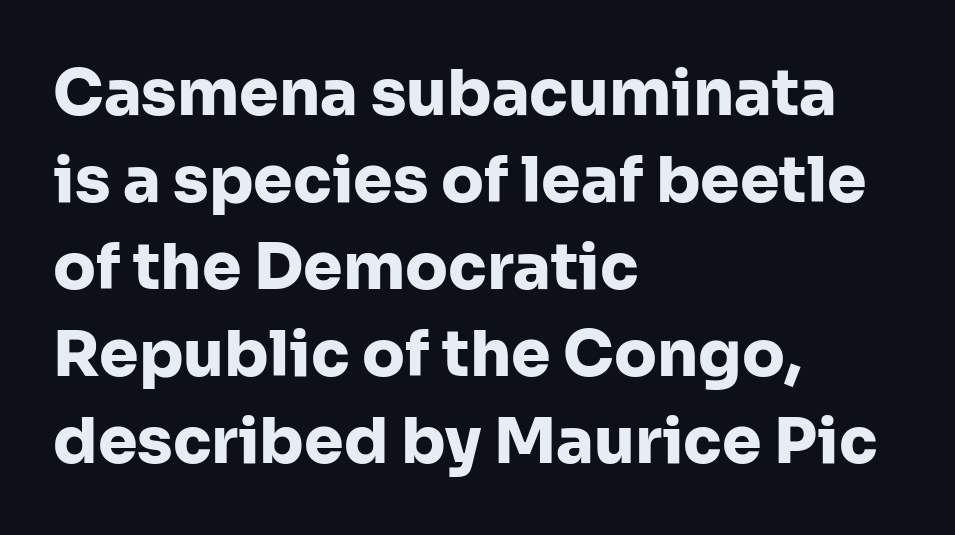
Q: Is the text bold? A: Yes.
Q: Is the text italic (slanted)? A: No, it is upright.
Q: Is the typeface a serif or a sans-serif typeface? A: Sans-serif.
Q: Is the text underlined? A: No.
Q: How is the paragraph aligned? A: Left-aligned.
Q: Is the spacing between letters normal or unusually wide? A: Normal.
Q: Is the spacing between lines tight, normal or loose? A: Normal.
Q: Width (condensed, normal, or wide)? A: Normal.
Q: Stroke contrast? A: Low.
Q: x-height? A: Medium.
Q: Monospaced? A: No.
